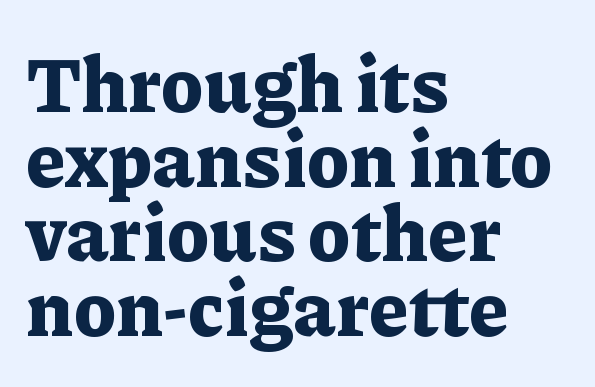
Q: Is the text bold? A: Yes.
Q: Is the text italic (slanted)? A: No, it is upright.
Q: Is the typeface a serif or a sans-serif typeface? A: Serif.
Q: Is the text underlined? A: No.
Q: How is the paragraph aligned? A: Left-aligned.
Q: Is the spacing between letters normal or unusually wide? A: Normal.
Q: Is the spacing between lines tight, normal or loose? A: Tight.
Q: Width (condensed, normal, or wide)? A: Normal.
Q: Stroke contrast? A: Low.
Q: x-height? A: Medium.
Q: Monospaced? A: No.
